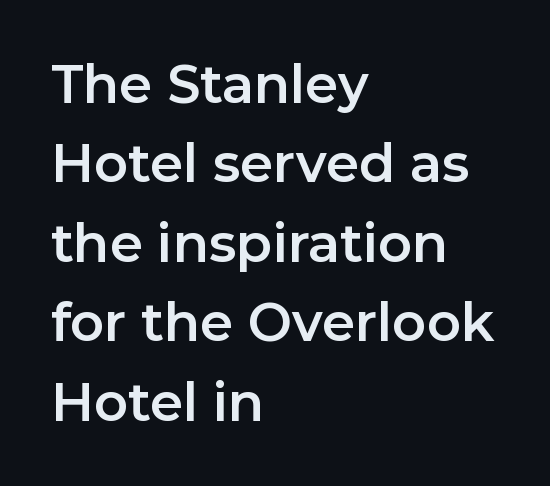
The letters stand straight up with perfectly vertical stems. Beneath every word, the page is bare. The ragged edge is on the right, which tells us the setting is flush left. The rendering uses a moderate line-height, typical for paragraphs. I'd call this a sans setting — the letters go barefoot. You could call the tracking neutral — neither tight nor loose.
